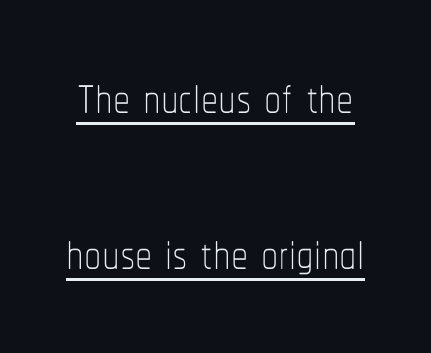
Q: Is the text bold? A: No.
Q: Is the text italic (slanted)? A: No, it is upright.
Q: Is the text underlined? A: Yes.
Q: Is the spacing between letters normal or unusually wide? A: Normal.
Q: Is the spacing between lines tight, normal or loose? A: Loose.
Q: Width (condensed, normal, or wide)? A: Condensed.
Q: Stroke contrast? A: Low.
Q: x-height? A: Medium.
Q: Monospaced? A: No.
